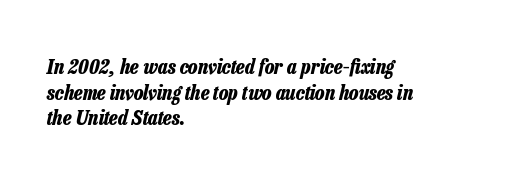
I'd describe the lettering as bold — thick and assertive. The string is rendered with underlining switched off. An italicized treatment has been applied to the whole sample. Is the letter spacing exaggerated? No — it looks like the ordinary default. Horizontal alignment here is leftward, the default for most running prose.
